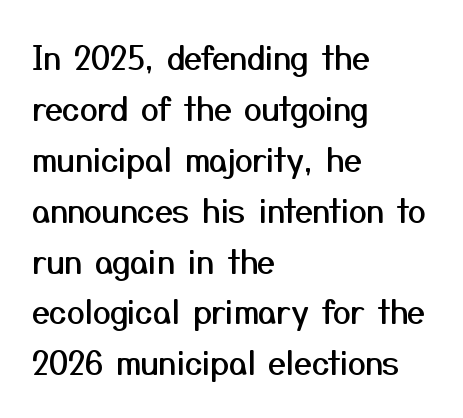
Q: Is the text italic (slanted)? A: No, it is upright.
Q: Is the typeface a serif or a sans-serif typeface? A: Sans-serif.
Q: Is the text underlined? A: No.
Q: How is the paragraph aligned? A: Left-aligned.
Q: Is the spacing between letters normal or unusually wide? A: Normal.
Q: Is the spacing between lines tight, normal or loose? A: Normal.
Q: Width (condensed, normal, or wide)? A: Normal.
Q: Stroke contrast? A: Medium.
Q: x-height? A: Medium.
Q: Monospaced? A: No.
